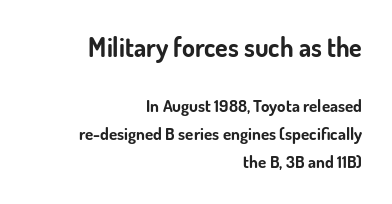
{"italic": "no", "bold": "yes", "underline": "no", "align": "right", "line_spacing": "normal", "line_spacing_ratio": 1.66, "letter_spacing": "normal", "letter_spacing_em": 0.0, "larger_block": "first", "size_ratio": 1.53, "glyph_px": 26}
